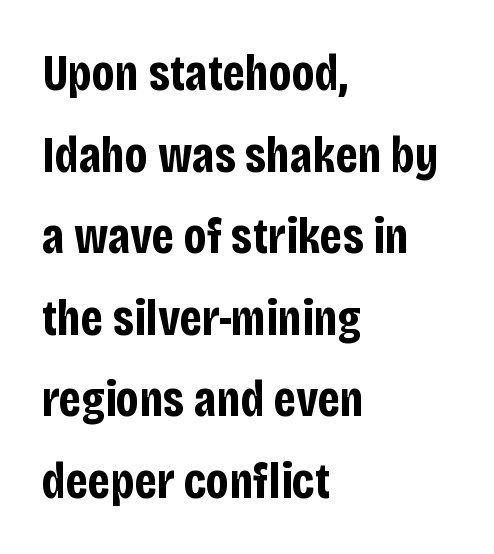
The image shows 51 px bold, condensed sans-serif type, upright; set left-aligned, normal line spacing (1.6x), normal letter spacing, not underlined; low stroke contrast and a large x-height.
